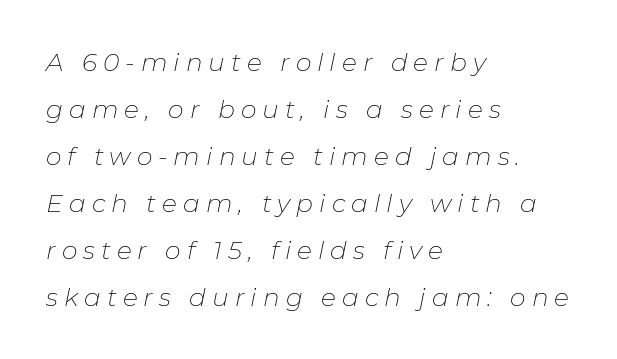
{"italic": "yes", "lean": "right", "slant_degrees": 11, "bold": "no", "underline": "no", "align": "left", "line_spacing_ratio": 1.88, "letter_spacing": "wide", "letter_spacing_em": 0.24, "glyph_px": 25}
